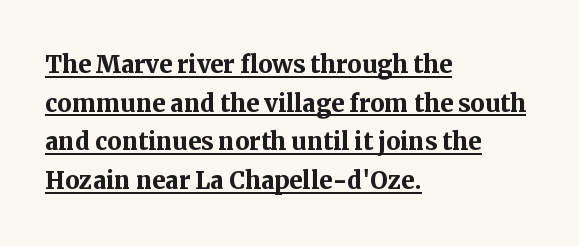
The image shows 32 px semibold serif type, upright; set left-aligned, line spacing 1.21x, normal letter spacing, underlined; medium stroke contrast and a medium x-height.
